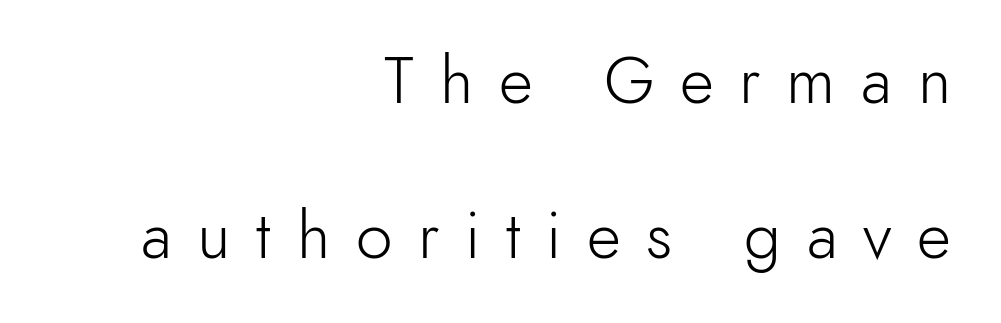
{"serif": "no", "italic": "no", "bold": "no", "weight": "light", "width": "normal", "x_height": "small", "monospaced": "no", "underline": "no", "align": "right", "line_spacing": "loose", "line_spacing_ratio": 2.35, "letter_spacing": "wide", "letter_spacing_em": 0.39, "glyph_px": 66}
